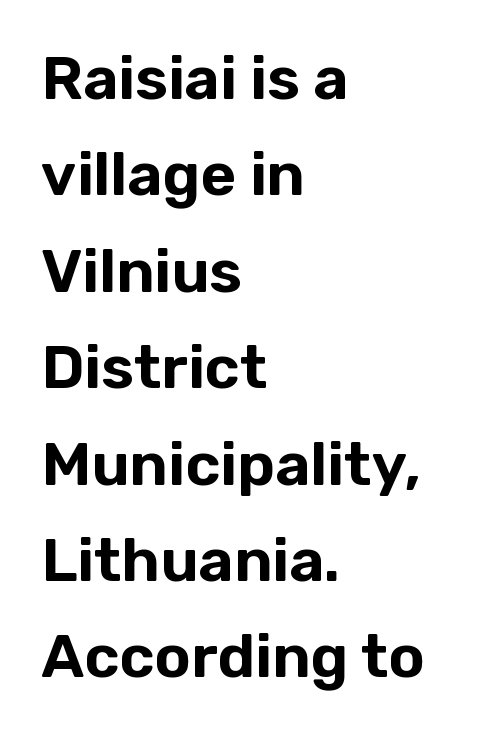
If you drew a line through each stem, it would be perfectly vertical. Line spacing here is normal. Default kerning and tracking; the words read as compact shapes. The face used here is proportionally spaced, like ordinary book or web type. You can tell from the bare stems that sans-serif type was used.
